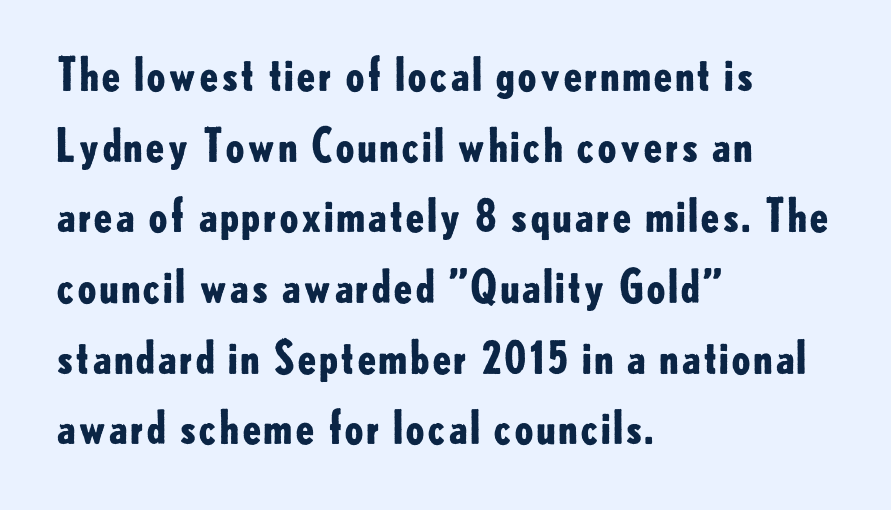
Q: Is the text bold? A: Yes.
Q: Is the text italic (slanted)? A: No, it is upright.
Q: Is the typeface a serif or a sans-serif typeface? A: Sans-serif.
Q: Is the text underlined? A: No.
Q: How is the paragraph aligned? A: Left-aligned.
Q: Is the spacing between letters normal or unusually wide? A: Normal.
Q: Is the spacing between lines tight, normal or loose? A: Normal.
Q: Width (condensed, normal, or wide)? A: Normal.
Q: Stroke contrast? A: Low.
Q: x-height? A: Small.
Q: Monospaced? A: No.
